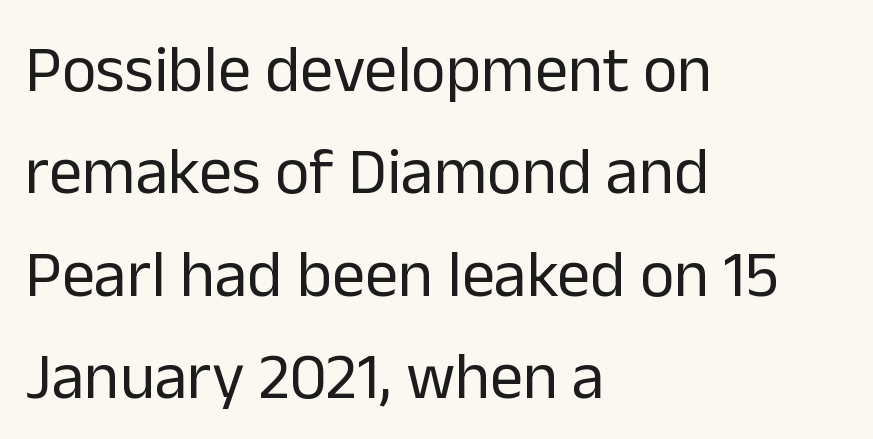
The lines in this sample share a left origin and differ only in where they stop. The space between consecutive lines is moderate. The strip under each line holds only bare page. The gaps between neighbouring characters are ordinary and unremarkable. In terms of letterform style, serifs are entirely absent. Posture: vertical.
